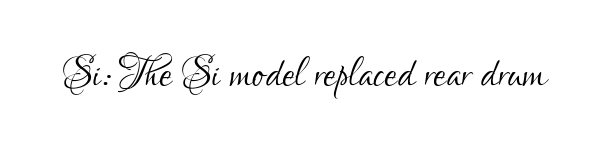
Q: Is the text bold? A: No.
Q: Is the text italic (slanted)? A: Yes.
Q: Is the typeface a serif or a sans-serif typeface? A: Sans-serif.
Q: Is the text underlined? A: No.
Q: Is the spacing between letters normal or unusually wide? A: Normal.
Q: Width (condensed, normal, or wide)? A: Condensed.
Q: Stroke contrast? A: Low.
Q: x-height? A: Small.
Q: Monospaced? A: No.
